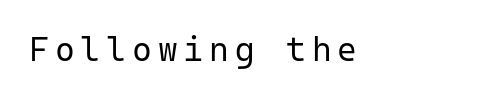
Q: Is the text bold? A: No.
Q: Is the text italic (slanted)? A: No, it is upright.
Q: Is the typeface a serif or a sans-serif typeface? A: Sans-serif.
Q: Is the text underlined? A: No.
Q: How is the paragraph aligned? A: Left-aligned.
Q: Width (condensed, normal, or wide)? A: Normal.
Q: Stroke contrast? A: Low.
Q: x-height? A: Medium.
Q: Monospaced? A: Yes.
